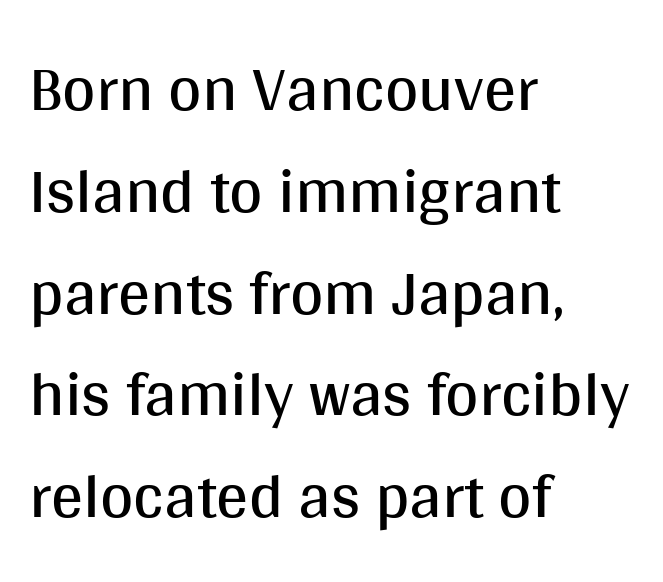
Q: Is the text bold? A: No.
Q: Is the text italic (slanted)? A: No, it is upright.
Q: Is the typeface a serif or a sans-serif typeface? A: Sans-serif.
Q: Is the text underlined? A: No.
Q: How is the paragraph aligned? A: Left-aligned.
Q: Is the spacing between letters normal or unusually wide? A: Normal.
Q: Is the spacing between lines tight, normal or loose? A: Normal.
Q: Width (condensed, normal, or wide)? A: Normal.
Q: Stroke contrast? A: Medium.
Q: x-height? A: Large.
Q: Monospaced? A: No.
